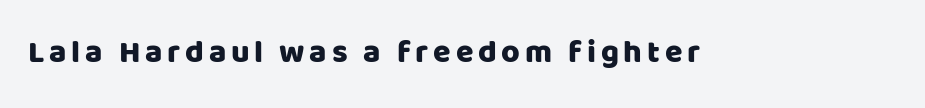
The image shows 32 px sans-serif type, upright; set not underlined; low stroke contrast and a large x-height.
